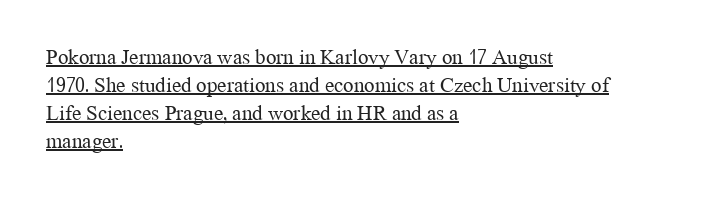
Q: Is the text bold? A: No.
Q: Is the text italic (slanted)? A: No, it is upright.
Q: Is the text underlined? A: Yes.
Q: How is the paragraph aligned? A: Left-aligned.
Q: Is the spacing between letters normal or unusually wide? A: Normal.
Q: Is the spacing between lines tight, normal or loose? A: Normal.
